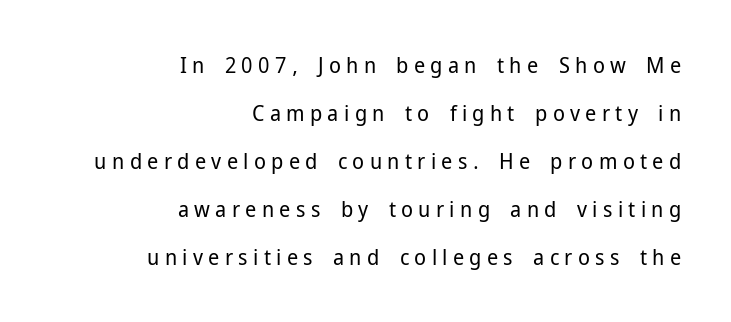
The image shows 22 px text type, upright; set right-aligned, loose line spacing (2.18x), unusually wide letter spacing (+0.24 em), not underlined.
